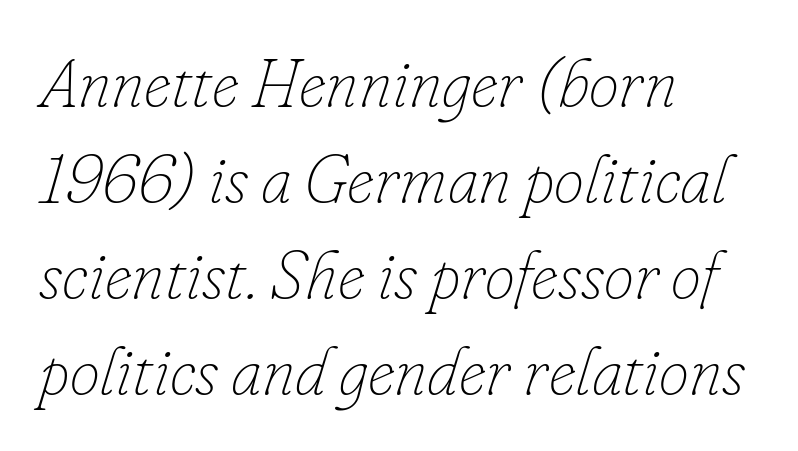
The image shows 68 px thin type, italic (leaning right); set left-aligned, normal line spacing (1.41x), normal letter spacing, not underlined; low stroke contrast and a small x-height.
